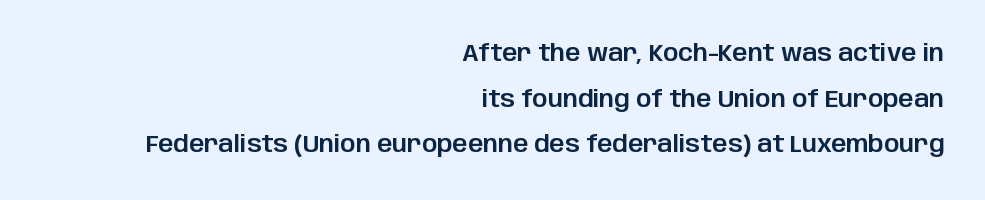
Q: Is the text italic (slanted)? A: No, it is upright.
Q: Is the text underlined? A: No.
Q: How is the paragraph aligned? A: Right-aligned.
Q: Is the spacing between letters normal or unusually wide? A: Normal.
Q: Is the spacing between lines tight, normal or loose? A: Loose.
